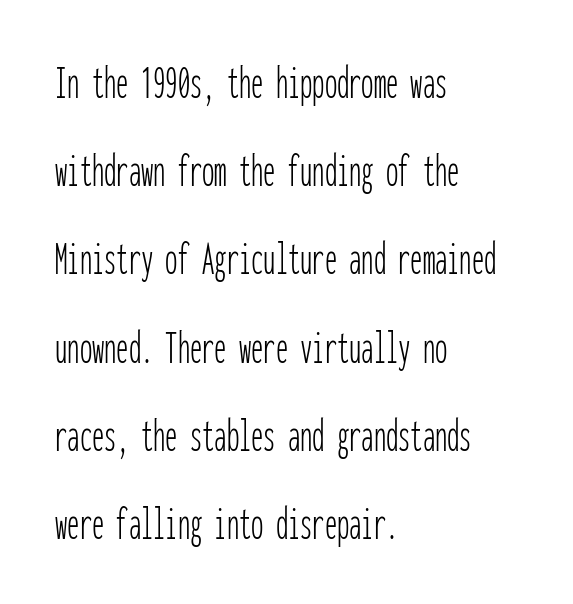
The image shows 49 px thin, condensed sans-serif type, upright, monospaced; set left-aligned, line spacing 1.8x, normal letter spacing, not underlined; low stroke contrast and a medium x-height.
